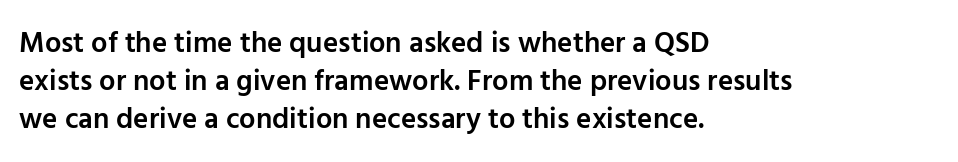
Q: Is the text bold? A: Semi-bold.
Q: Is the text italic (slanted)? A: No, it is upright.
Q: Is the typeface a serif or a sans-serif typeface? A: Sans-serif.
Q: Is the text underlined? A: No.
Q: How is the paragraph aligned? A: Left-aligned.
Q: Is the spacing between letters normal or unusually wide? A: Normal.
Q: Is the spacing between lines tight, normal or loose? A: Normal.
Q: Width (condensed, normal, or wide)? A: Normal.
Q: Stroke contrast? A: Low.
Q: x-height? A: Medium.
Q: Monospaced? A: No.
